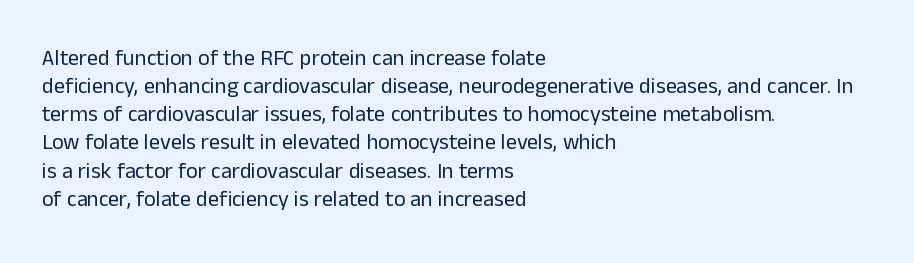
The image shows 22 px text type, upright; set left-aligned, normal line spacing (1.28x), normal letter spacing, not underlined.
